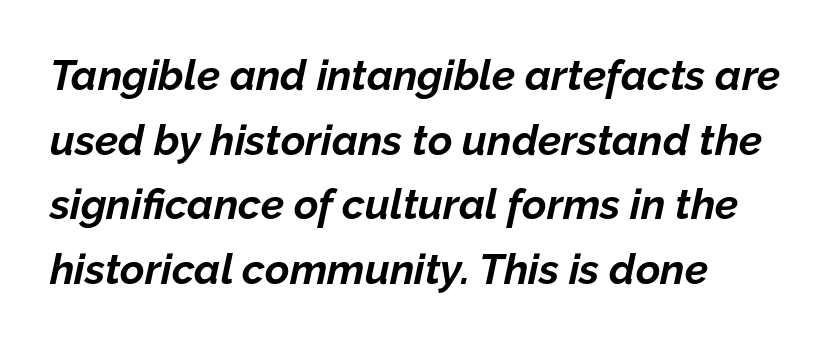
Rows of type keep a routine distance in the vertical direction. This sample uses an oblique cut, with every glyph tilted off the vertical. Bold? Absolutely — the strokes are thick and heavy. The letterforms sit shoulder to shoulder at normal distance. The compositor pushed each line to the left boundary. Think of a printed novel: that variable character pitch is what you see here.
